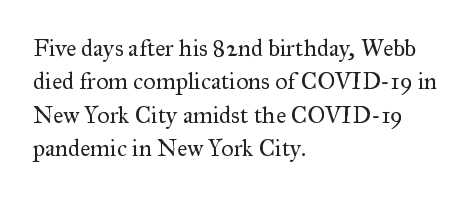
{"italic": "no", "bold": "no", "underline": "no", "align": "left", "line_spacing": "normal", "line_spacing_ratio": 1.39, "letter_spacing": "normal", "letter_spacing_em": 0.0, "glyph_px": 24}
